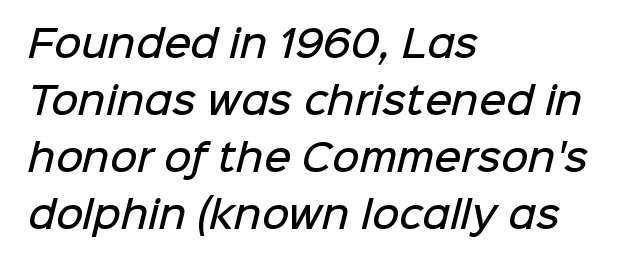
Q: Is the text bold? A: Semi-bold.
Q: Is the typeface a serif or a sans-serif typeface? A: Sans-serif.
Q: Is the text underlined? A: No.
Q: How is the paragraph aligned? A: Left-aligned.
Q: Is the spacing between letters normal or unusually wide? A: Normal.
Q: Is the spacing between lines tight, normal or loose? A: Normal.
Q: Width (condensed, normal, or wide)? A: Normal.
Q: Stroke contrast? A: Low.
Q: x-height? A: Medium.
Q: Monospaced? A: No.
